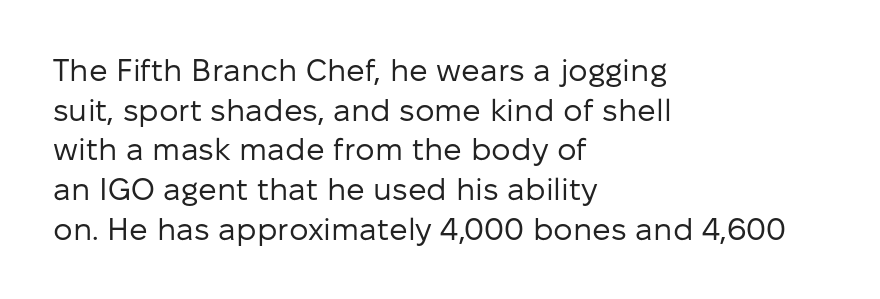
The image shows 31 px regular-weight sans-serif type, upright; set left-aligned, normal line spacing (1.28x), normal letter spacing, not underlined; low stroke contrast and a medium x-height.
